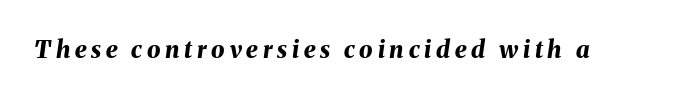
How are the letters spaced? Widely, with obvious added tracking. Quick note: underline off. The strokes are fattened all the way to bold. Posture: slanted.
